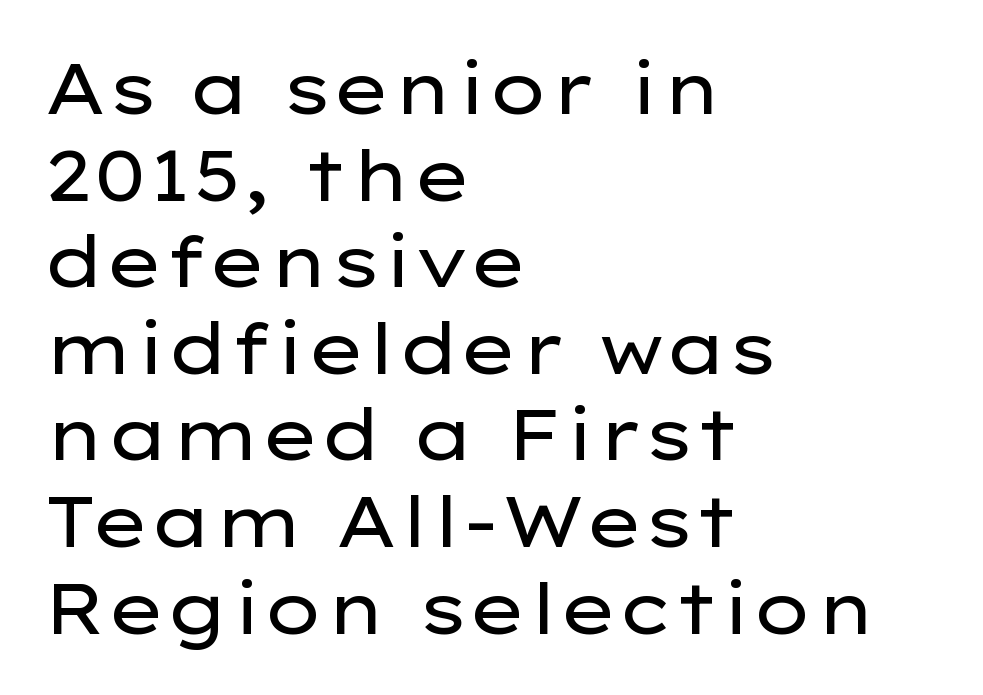
{"serif": "no", "italic": "no", "bold": "no", "weight": "regular", "width": "wide", "stroke_contrast": "low", "x_height": "medium", "monospaced": "no", "underline": "no", "align": "left", "line_spacing_ratio": 1.22, "letter_spacing": "normal", "letter_spacing_em": 0.0, "glyph_px": 71}
